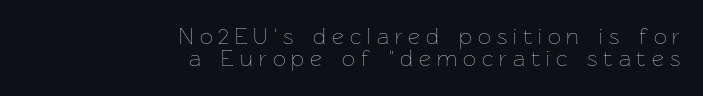
The image shows 23 px text type, upright; set right-aligned, tight line spacing (0.96x), unusually wide letter spacing (+0.26 em), not underlined.
